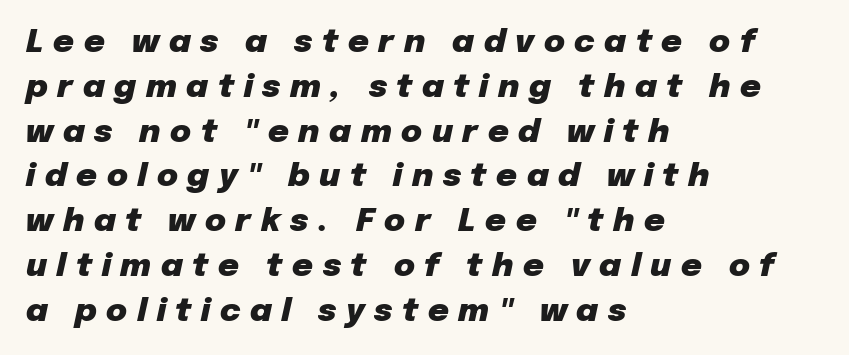
Q: Is the text bold? A: Yes.
Q: Is the text italic (slanted)? A: Yes, it leans right by about 12 degrees.
Q: Is the text underlined? A: No.
Q: How is the paragraph aligned? A: Left-aligned.
Q: Is the spacing between letters normal or unusually wide? A: Unusually wide.
Q: Is the spacing between lines tight, normal or loose? A: Normal.
Q: Width (condensed, normal, or wide)? A: Normal.
Q: Stroke contrast? A: Low.
Q: x-height? A: Medium.
Q: Monospaced? A: No.
